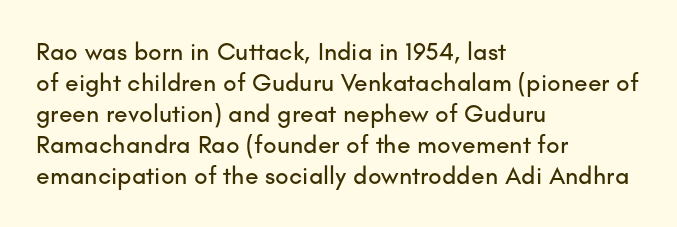
Clear beneath every line of the passage. Is the block centered? No — it sits flush against the left margin. Observe the ordinary spacing: letters are neighbours, not strangers. The letters stand upright; this is a roman face.
